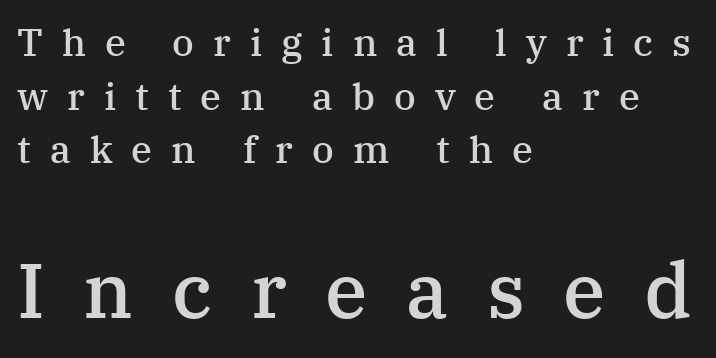
The rag falls on the right side of this text block. Check under the words: just untouched page. The tracking jumps out immediately: characters are airy and widely separated. Typesetter's note — lower block bumped up in size, upper block left smaller.
